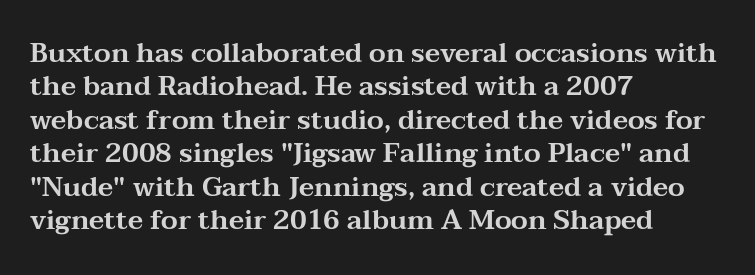
The image shows 27 px text type, upright; set left-aligned, line spacing 1.24x, normal letter spacing, not underlined.
